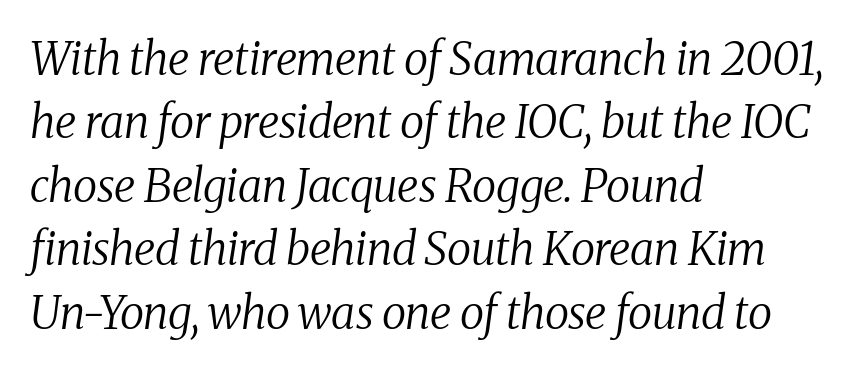
Reading down the block, your eye returns to a fixed left position each line. Letters rest on an invisible, unmarked baseline. Rows of type keep a routine distance in the vertical direction. Would a proofreader flag this as italicized? Yes. Serifs: yes, visible at the terminals of the letterforms.
